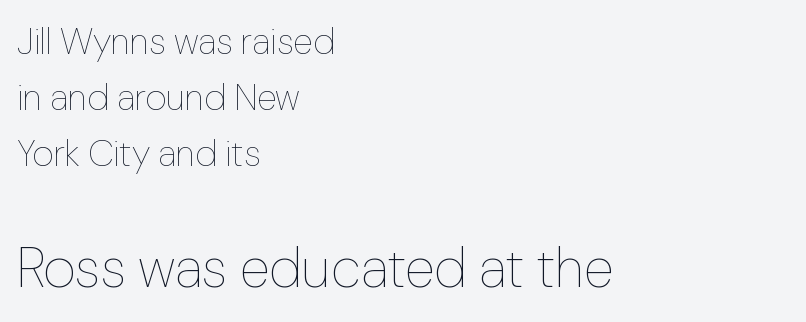
Q: Is the text bold? A: No.
Q: Is the text italic (slanted)? A: No, it is upright.
Q: Is the text underlined? A: No.
Q: How is the paragraph aligned? A: Left-aligned.
Q: Is the spacing between letters normal or unusually wide? A: Normal.
Q: Is the spacing between lines tight, normal or loose? A: Normal.
Q: Which block of text is set in a larger size, the first (top) or the second (bottom)? A: The second (bottom) one.
Q: Width (condensed, normal, or wide)? A: Normal.
Q: Stroke contrast? A: Low.
Q: x-height? A: Medium.
Q: Monospaced? A: No.
